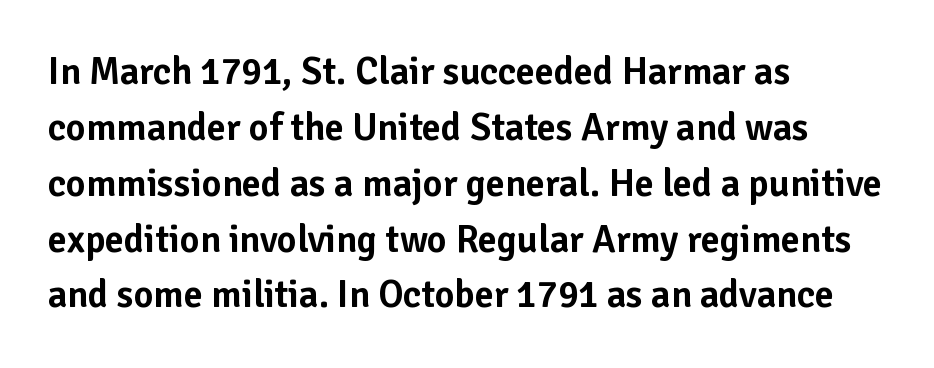
The image shows 38 px sans-serif type, upright; set left-aligned, normal line spacing (1.47x), normal letter spacing, not underlined; low stroke contrast and a medium x-height.
